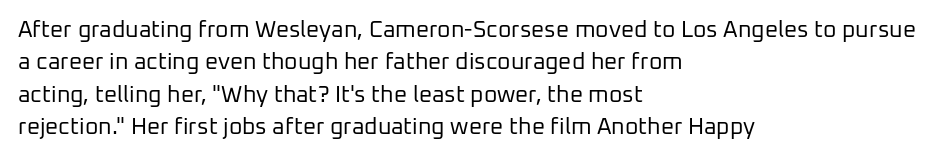
Q: Is the text bold? A: No.
Q: Is the text italic (slanted)? A: No, it is upright.
Q: Is the text underlined? A: No.
Q: How is the paragraph aligned? A: Left-aligned.
Q: Is the spacing between letters normal or unusually wide? A: Normal.
Q: Is the spacing between lines tight, normal or loose? A: Normal.
